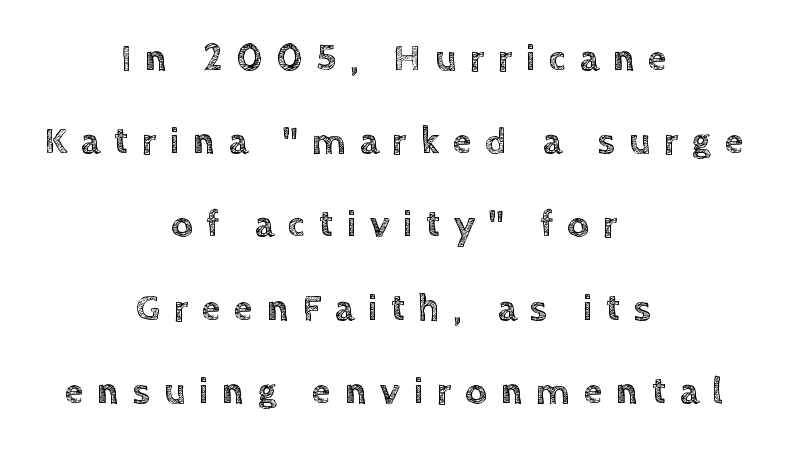
Q: Is the text italic (slanted)? A: No, it is upright.
Q: Is the text underlined? A: No.
Q: How is the paragraph aligned? A: Centered.
Q: Is the spacing between letters normal or unusually wide? A: Unusually wide.
Q: Is the spacing between lines tight, normal or loose? A: Loose.
Q: Width (condensed, normal, or wide)? A: Normal.
Q: x-height? A: Large.
Q: Monospaced? A: No.
